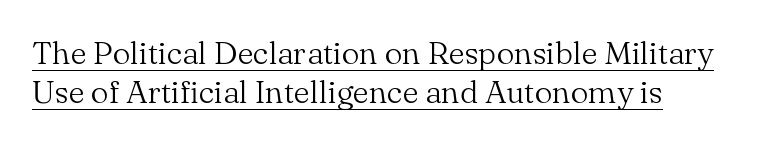
Q: Is the text bold? A: No.
Q: Is the text italic (slanted)? A: No, it is upright.
Q: Is the typeface a serif or a sans-serif typeface? A: Serif.
Q: Is the text underlined? A: Yes.
Q: How is the paragraph aligned? A: Left-aligned.
Q: Is the spacing between letters normal or unusually wide? A: Normal.
Q: Width (condensed, normal, or wide)? A: Normal.
Q: Stroke contrast? A: Medium.
Q: x-height? A: Small.
Q: Monospaced? A: No.
